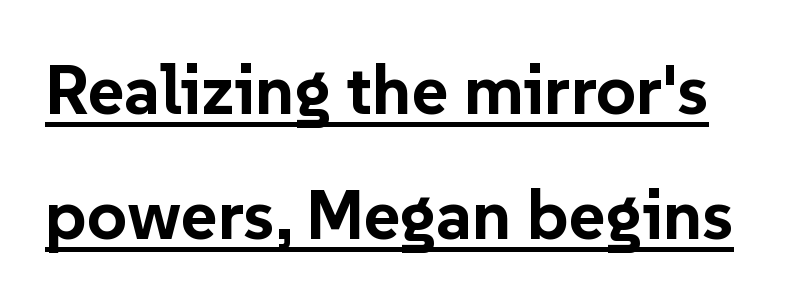
{"serif": "no", "italic": "no", "bold": "yes", "weight": "bold", "width": "normal", "stroke_contrast": "low", "x_height": "medium", "monospaced": "no", "underline": "yes", "line_spacing_ratio": 1.79, "letter_spacing": "normal", "letter_spacing_em": 0.0, "glyph_px": 70}
